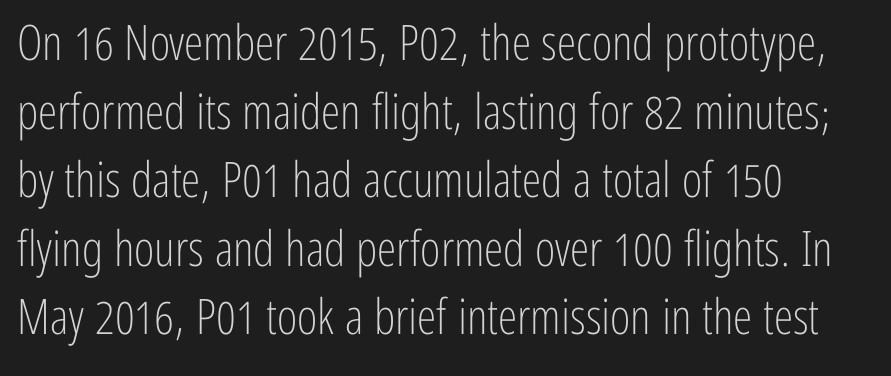
{"serif": "no", "italic": "no", "bold": "no", "weight": "light", "width": "condensed", "stroke_contrast": "low", "x_height": "medium", "monospaced": "no", "underline": "no", "align": "left", "line_spacing": "normal", "line_spacing_ratio": 1.4, "letter_spacing": "normal", "letter_spacing_em": 0.0, "glyph_px": 49}
